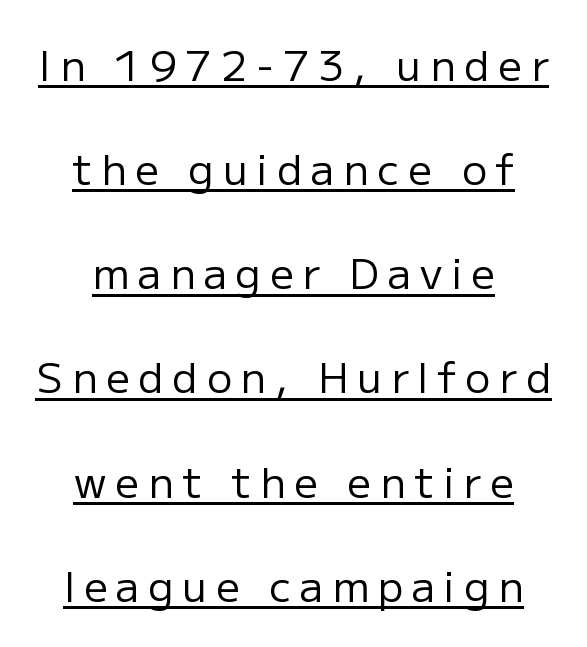
{"serif": "no", "italic": "no", "bold": "no", "weight": "regular", "width": "normal", "stroke_contrast": "low", "x_height": "medium", "monospaced": "no", "underline": "yes", "align": "center", "line_spacing": "loose", "line_spacing_ratio": 2.48, "letter_spacing": "wide", "letter_spacing_em": 0.21, "glyph_px": 42}
